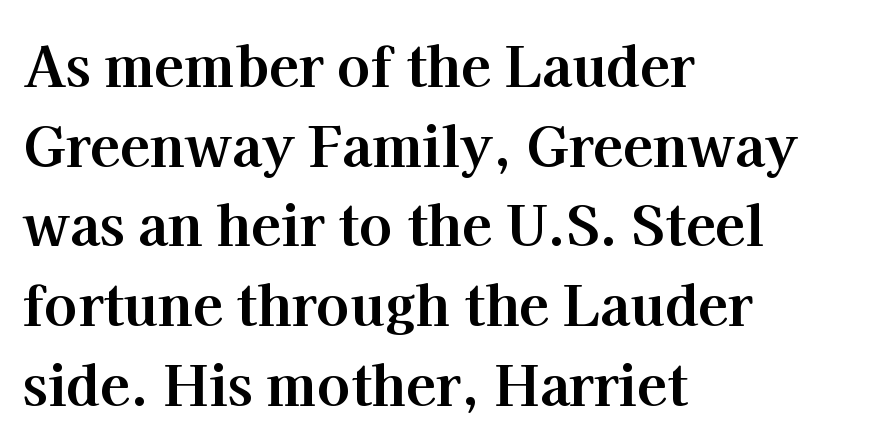
The image shows 55 px bold serif type, upright; set left-aligned, normal line spacing (1.45x), normal letter spacing, not underlined; high stroke contrast and a medium x-height.
